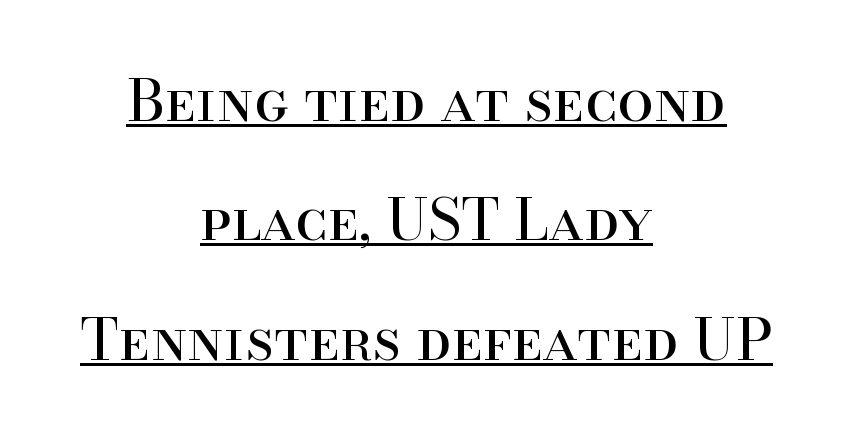
The image shows 58 px regular-weight serif type, upright; set centered, loose line spacing (2.06x), normal letter spacing, underlined; high stroke contrast and a small x-height.
